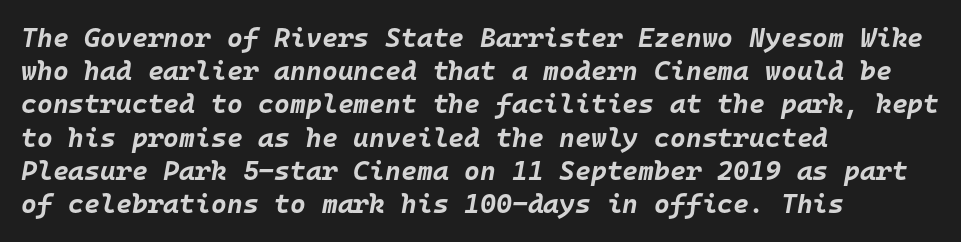
{"italic": "yes", "lean": "right", "slant_degrees": 10, "bold": "yes", "underline": "no", "align": "left", "line_spacing_ratio": 1.23, "letter_spacing": "normal", "letter_spacing_em": 0.0, "glyph_px": 27}
